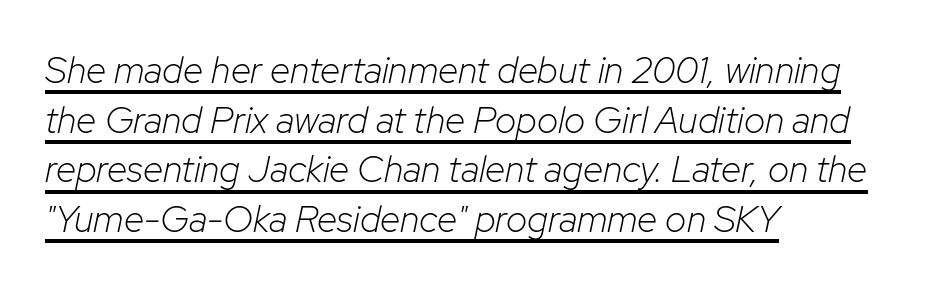
The image shows 37 px light type, italic (leaning right); set left-aligned, normal line spacing (1.34x), normal letter spacing, underlined; low stroke contrast and a medium x-height.
